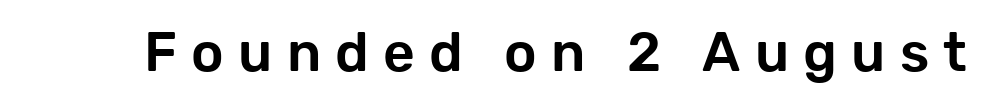
{"serif": "no", "italic": "no", "width": "normal", "stroke_contrast": "low", "x_height": "medium", "monospaced": "no", "underline": "no", "letter_spacing": "wide", "letter_spacing_em": 0.26, "glyph_px": 55}
